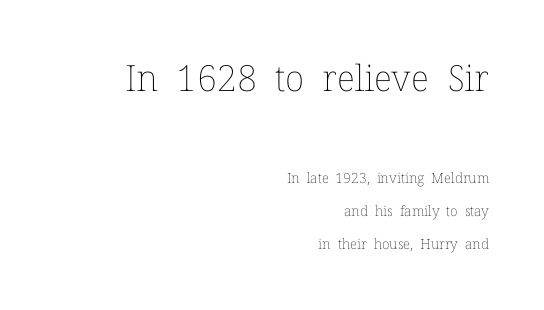
Q: Is the text bold? A: No.
Q: Is the text italic (slanted)? A: No, it is upright.
Q: Is the text underlined? A: No.
Q: How is the paragraph aligned? A: Right-aligned.
Q: Is the spacing between letters normal or unusually wide? A: Normal.
Q: Is the spacing between lines tight, normal or loose? A: Loose.
Q: Which block of text is set in a larger size, the first (top) or the second (bottom)? A: The first (top) one.
Q: Width (condensed, normal, or wide)? A: Normal.
Q: Stroke contrast? A: Low.
Q: x-height? A: Medium.
Q: Monospaced? A: No.
